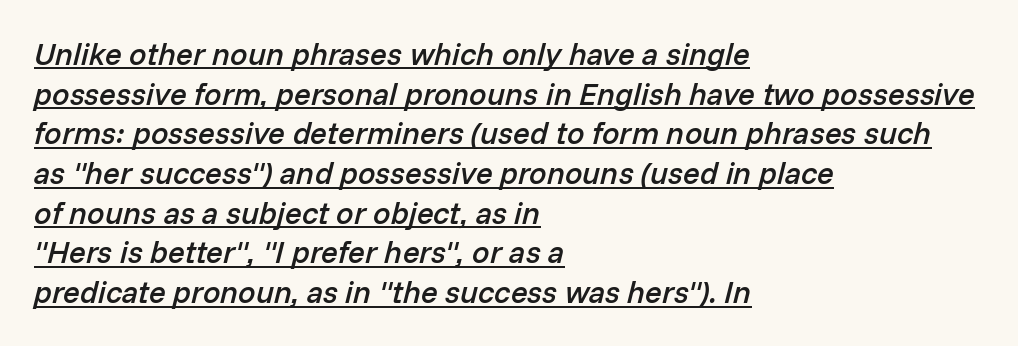
The image shows 31 px semibold type, italic (leaning right); set left-aligned, normal line spacing (1.28x), normal letter spacing, underlined; low stroke contrast and a medium x-height.
